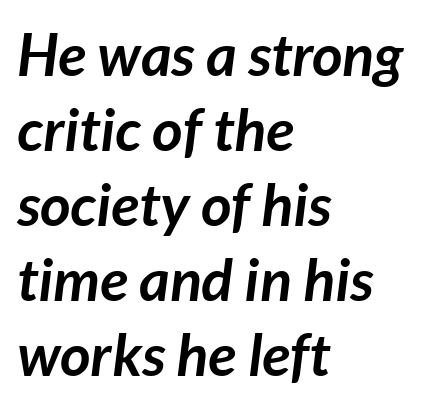
Caption: standard tracking, unaltered. Each letter keeps its own natural width here, so spacing adapts to shape. Characters are canted at an angle relative to the baseline's perpendicular. The string is rendered with underlining switched off.
